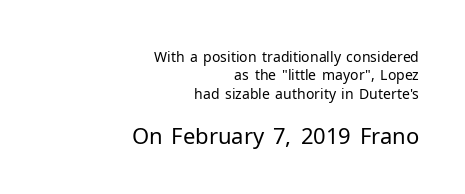
Q: Is the text bold? A: No.
Q: Is the text italic (slanted)? A: No, it is upright.
Q: Is the text underlined? A: No.
Q: How is the paragraph aligned? A: Right-aligned.
Q: Is the spacing between letters normal or unusually wide? A: Normal.
Q: Is the spacing between lines tight, normal or loose? A: Normal.
Q: Which block of text is set in a larger size, the first (top) or the second (bottom)? A: The second (bottom) one.
